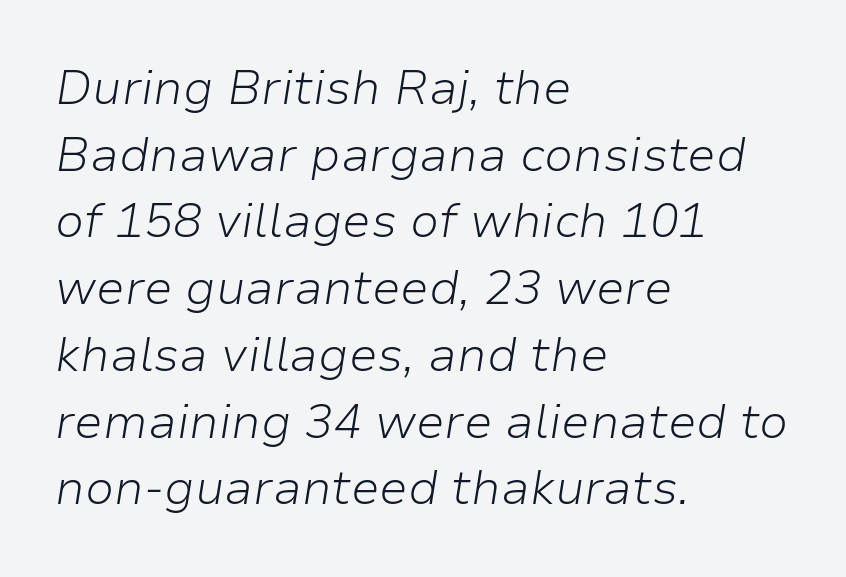
Q: Is the text bold? A: No.
Q: Is the text italic (slanted)? A: Yes, it leans right by about 9 degrees.
Q: Is the text underlined? A: No.
Q: How is the paragraph aligned? A: Left-aligned.
Q: Is the spacing between letters normal or unusually wide? A: Normal.
Q: Is the spacing between lines tight, normal or loose? A: Normal.
Q: Width (condensed, normal, or wide)? A: Normal.
Q: Stroke contrast? A: Low.
Q: x-height? A: Medium.
Q: Monospaced? A: No.
